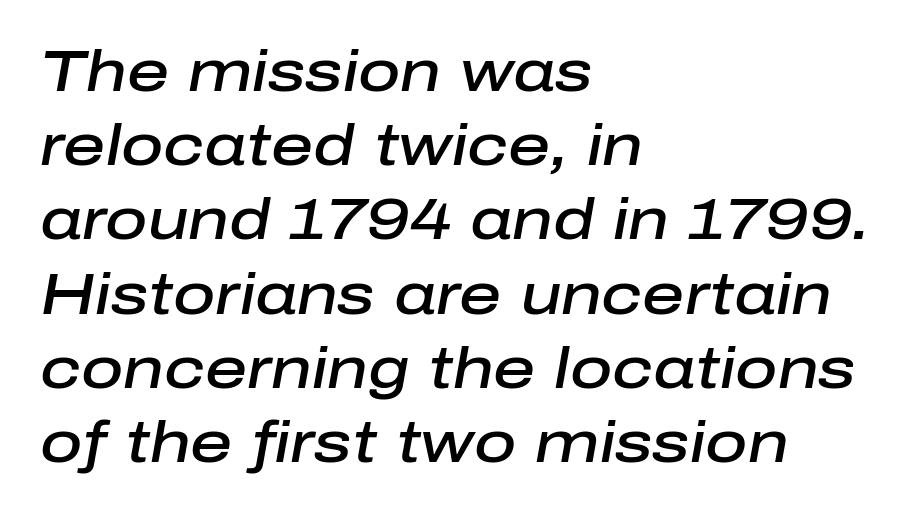
The image shows 58 px semibold type, italic (leaning right); set left-aligned, normal line spacing (1.28x), normal letter spacing, not underlined; low stroke contrast and a medium x-height.
